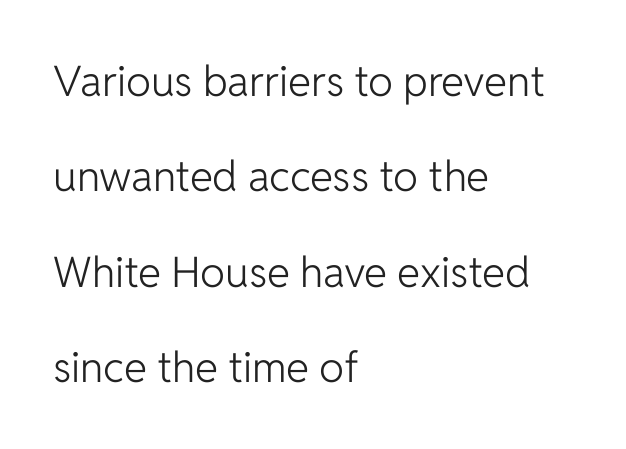
Q: Is the text bold? A: No.
Q: Is the text italic (slanted)? A: No, it is upright.
Q: Is the typeface a serif or a sans-serif typeface? A: Sans-serif.
Q: Is the text underlined? A: No.
Q: How is the paragraph aligned? A: Left-aligned.
Q: Is the spacing between letters normal or unusually wide? A: Normal.
Q: Is the spacing between lines tight, normal or loose? A: Loose.
Q: Width (condensed, normal, or wide)? A: Normal.
Q: Stroke contrast? A: Low.
Q: x-height? A: Medium.
Q: Monospaced? A: No.
